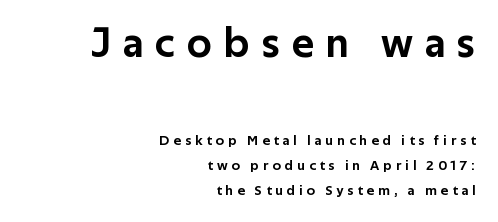
You can tell it's not italic because the verticals are truly vertical. Is this a fixed-width face? No — the glyphs have proportional, varying widths. Quick note: underline off. Caption: multi-line text, flush right, ragged left.
